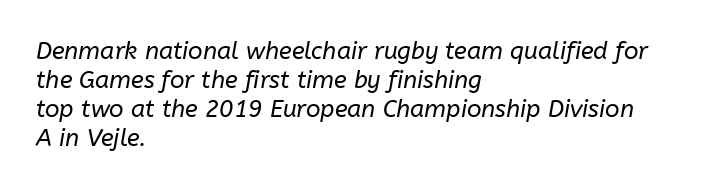
There is no visible air inserted between adjacent glyphs. No letter is thick-stroked: the sample isn't bold. The zone under the glyphs is completely vacant. Designer's note — italics engaged.
